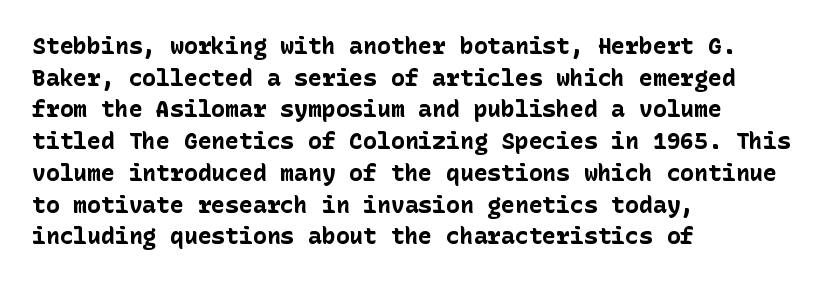
The image shows 23 px bold type, upright; set left-aligned, normal line spacing (1.38x), normal letter spacing, not underlined.
